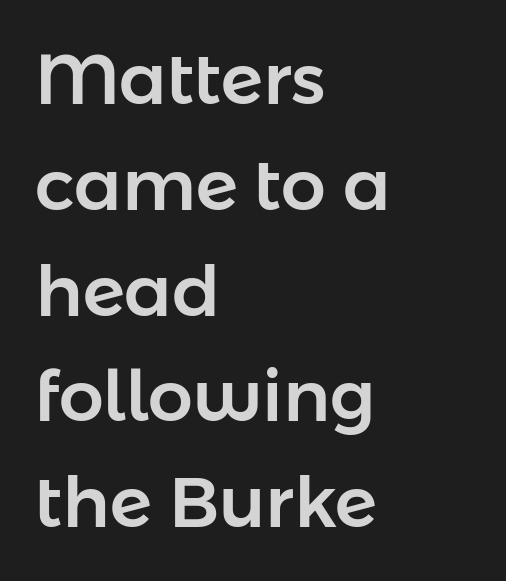
The designer went with a sans here, leaving each stem footless. Looks like regular typesetting: each glyph gets only the width it needs. These lines are set flush left with a ragged right edge. No word sits above an underline.
